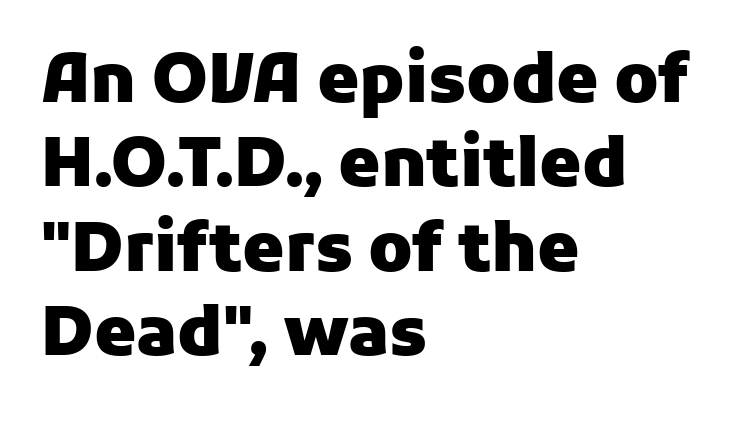
Q: Is the text bold? A: Yes.
Q: Is the text italic (slanted)? A: No, it is upright.
Q: Is the typeface a serif or a sans-serif typeface? A: Sans-serif.
Q: Is the text underlined? A: No.
Q: How is the paragraph aligned? A: Left-aligned.
Q: Is the spacing between letters normal or unusually wide? A: Normal.
Q: Is the spacing between lines tight, normal or loose? A: Normal.
Q: Width (condensed, normal, or wide)? A: Normal.
Q: Stroke contrast? A: Low.
Q: x-height? A: Medium.
Q: Monospaced? A: No.
